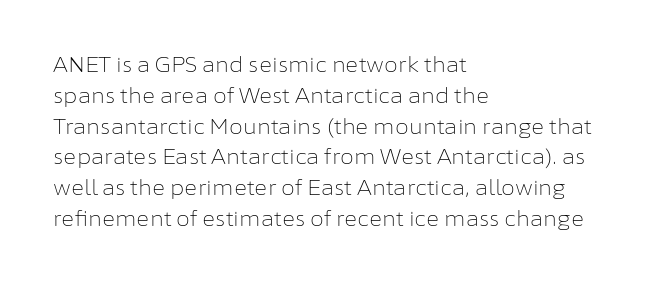
Q: Is the text bold? A: No.
Q: Is the text italic (slanted)? A: No, it is upright.
Q: Is the text underlined? A: No.
Q: How is the paragraph aligned? A: Left-aligned.
Q: Is the spacing between letters normal or unusually wide? A: Normal.
Q: Is the spacing between lines tight, normal or loose? A: Normal.
